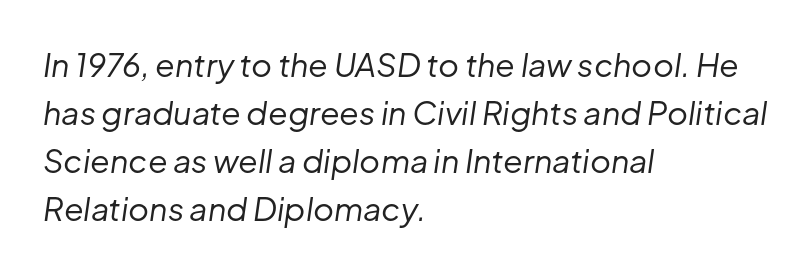
Q: Is the text bold? A: No.
Q: Is the text italic (slanted)? A: Yes, it leans right by about 8 degrees.
Q: Is the text underlined? A: No.
Q: How is the paragraph aligned? A: Left-aligned.
Q: Is the spacing between letters normal or unusually wide? A: Normal.
Q: Is the spacing between lines tight, normal or loose? A: Normal.
Q: Width (condensed, normal, or wide)? A: Normal.
Q: Stroke contrast? A: Low.
Q: x-height? A: Medium.
Q: Monospaced? A: No.
